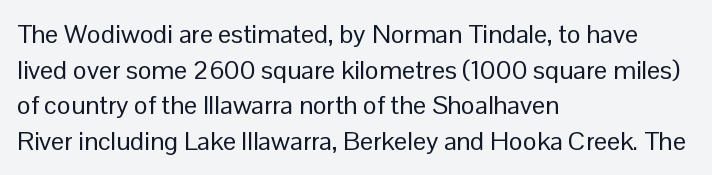
The image shows 26 px text type, upright; set left-aligned, normal line spacing (1.37x), normal letter spacing, not underlined.
